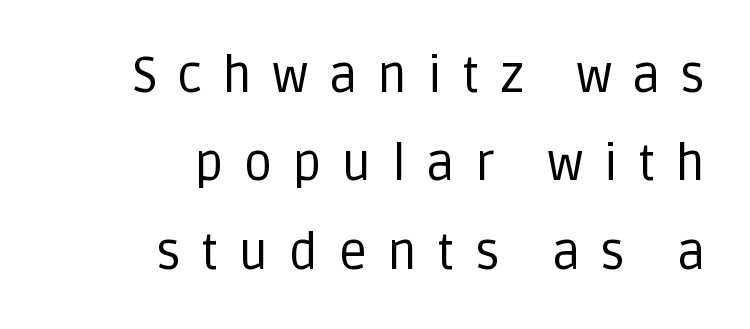
Q: Is the text bold? A: No.
Q: Is the text italic (slanted)? A: No, it is upright.
Q: Is the typeface a serif or a sans-serif typeface? A: Sans-serif.
Q: Is the text underlined? A: No.
Q: How is the paragraph aligned? A: Right-aligned.
Q: Is the spacing between letters normal or unusually wide? A: Unusually wide.
Q: Width (condensed, normal, or wide)? A: Normal.
Q: Stroke contrast? A: Low.
Q: x-height? A: Large.
Q: Monospaced? A: No.
